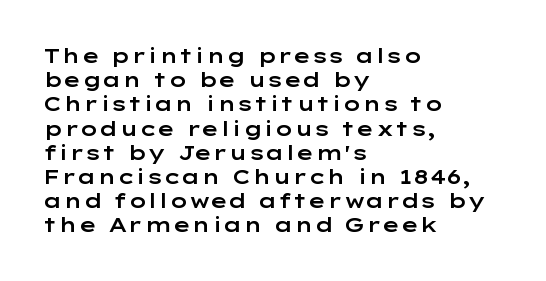
The image shows 20 px text type, upright; set left-aligned, line spacing 1.21x, normal letter spacing, not underlined.
